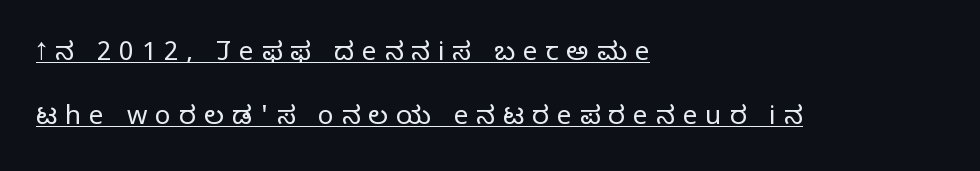
{"italic": "no", "bold": "no", "underline": "yes", "align": "left", "line_spacing": "loose", "line_spacing_ratio": 2.45, "letter_spacing": "wide", "letter_spacing_em": 0.31, "glyph_px": 26}
